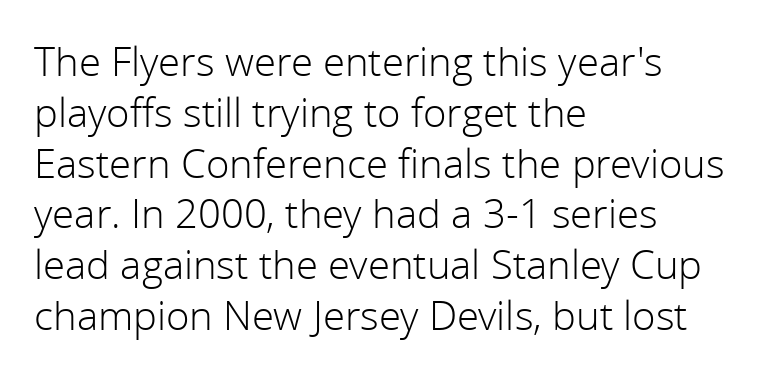
The passage shown is typeset with a sans-serif family. A typesetter would call this leading conventional body-copy spacing. The rendering keeps characters at their native spacing. Compared with a centered layout, this one pins lines to the left instead.
